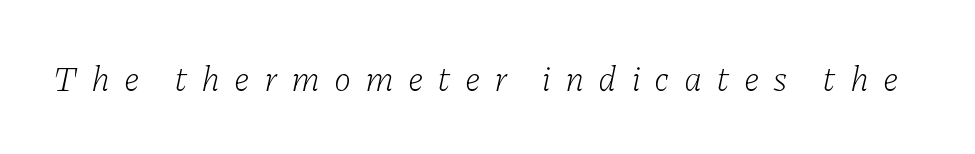
Q: Is the text bold? A: No.
Q: Is the text italic (slanted)? A: Yes, it leans right by about 11 degrees.
Q: Is the typeface a serif or a sans-serif typeface? A: Serif.
Q: Is the text underlined? A: No.
Q: Is the spacing between letters normal or unusually wide? A: Unusually wide.
Q: Width (condensed, normal, or wide)? A: Normal.
Q: Stroke contrast? A: Low.
Q: x-height? A: Medium.
Q: Monospaced? A: No.
